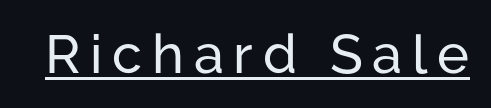
{"serif": "no", "italic": "no", "width": "normal", "stroke_contrast": "low", "x_height": "medium", "monospaced": "no", "underline": "yes", "glyph_px": 54}
